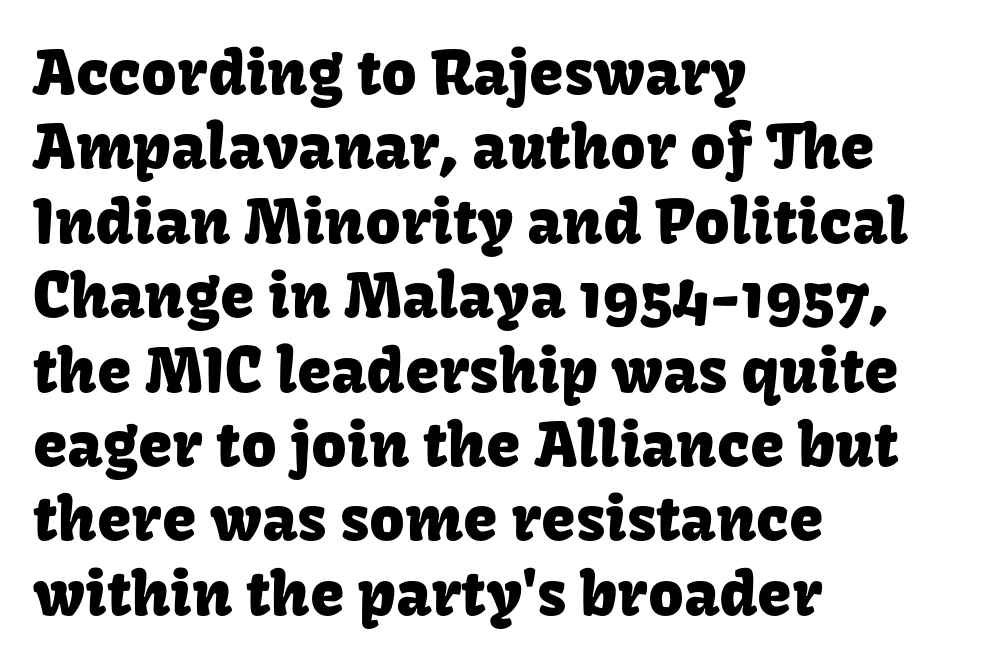
Q: Is the text italic (slanted)? A: No, it is upright.
Q: Is the typeface a serif or a sans-serif typeface? A: Sans-serif.
Q: Is the text underlined? A: No.
Q: How is the paragraph aligned? A: Left-aligned.
Q: Is the spacing between letters normal or unusually wide? A: Normal.
Q: Width (condensed, normal, or wide)? A: Normal.
Q: Stroke contrast? A: Low.
Q: x-height? A: Medium.
Q: Monospaced? A: No.
